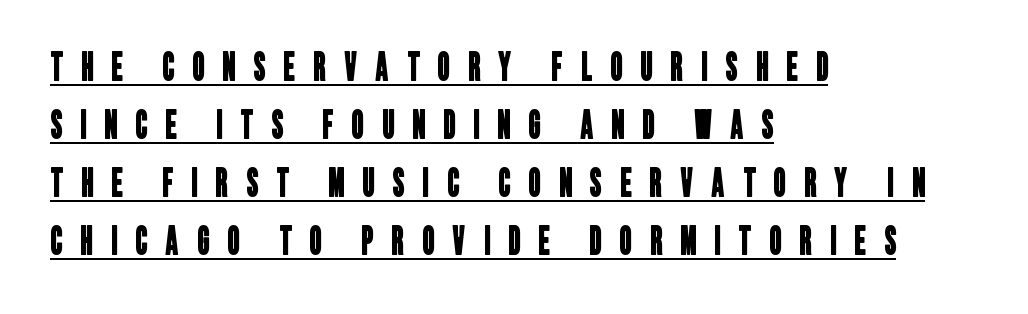
Check the space under the baseline: a stroke is drawn there. I'd call this a sans setting — the letters go barefoot. Words appear elongated and porous because spacing is wide. You could not count columns in this text — the font is proportionally spaced. Baseline-to-baseline distance is the conventional proportion of letter height.
